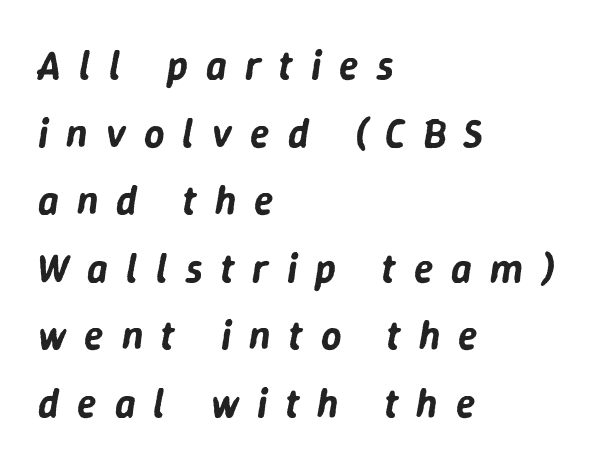
This sample is left-justified, so line endings fall wherever the words run out. Check under the words: just untouched page. A typesetter would call this leading conventional body-copy spacing. Proportional: the letters do not fall into vertical columns. How are the letters spaced? Widely, with obvious added tracking. If you drew a line through each stem, it would be angled.
